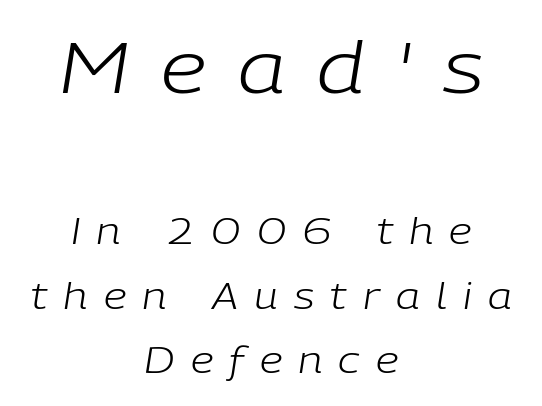
{"italic": "yes", "lean": "right", "slant_degrees": 9, "bold": "no", "weight": "light", "width": "normal", "stroke_contrast": "low", "x_height": "medium", "monospaced": "no", "underline": "no", "align": "center", "line_spacing_ratio": 1.79, "letter_spacing": "wide", "letter_spacing_em": 0.45, "larger_block": "first", "size_ratio": 2.0, "glyph_px": 72}
